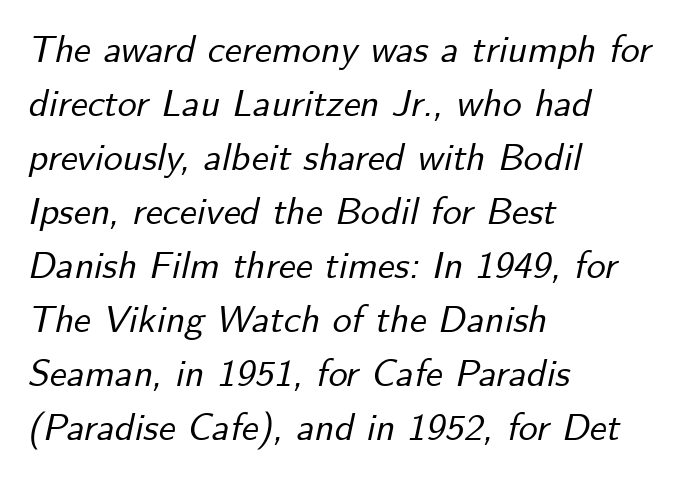
Q: Is the text italic (slanted)? A: Yes, it leans right by about 12 degrees.
Q: Is the text underlined? A: No.
Q: How is the paragraph aligned? A: Left-aligned.
Q: Is the spacing between letters normal or unusually wide? A: Normal.
Q: Is the spacing between lines tight, normal or loose? A: Normal.
Q: Width (condensed, normal, or wide)? A: Normal.
Q: Stroke contrast? A: Low.
Q: x-height? A: Small.
Q: Monospaced? A: No.
